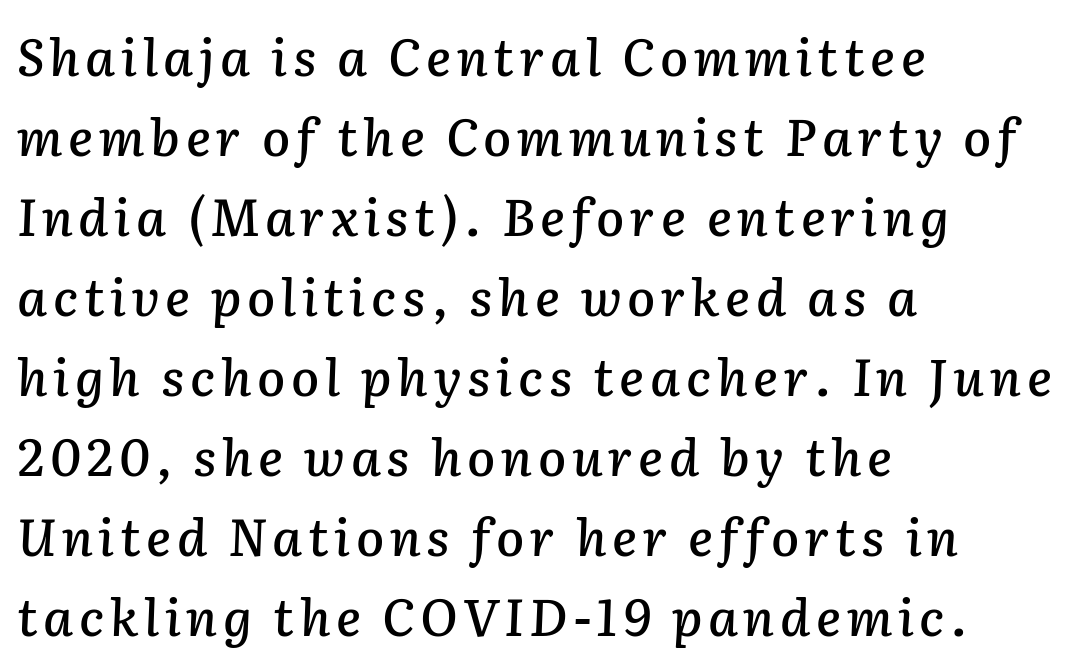
{"italic": "yes", "lean": "right", "slant_degrees": 2, "width": "normal", "stroke_contrast": "low", "x_height": "medium", "monospaced": "no", "underline": "no", "align": "left", "line_spacing": "normal", "line_spacing_ratio": 1.57, "glyph_px": 51}
